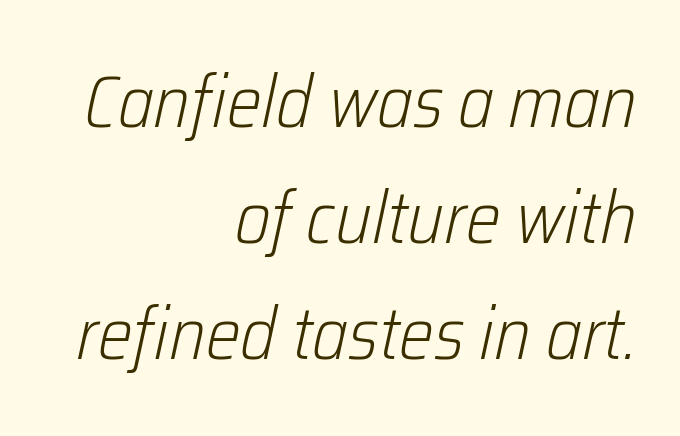
The image shows 74 px light, condensed type, italic (leaning right); set right-aligned, normal line spacing (1.57x), normal letter spacing, not underlined; low stroke contrast and a medium x-height.
